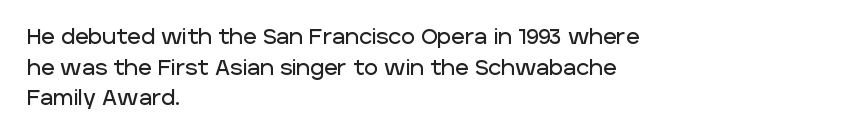
The image shows 21 px text type, upright; set left-aligned, normal line spacing (1.46x), normal letter spacing, not underlined.
